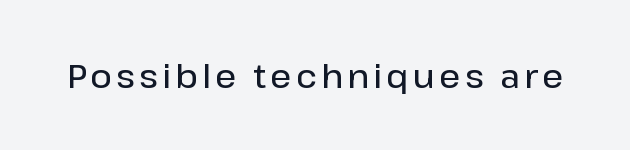
Q: Is the text bold? A: Semi-bold.
Q: Is the text italic (slanted)? A: No, it is upright.
Q: Is the typeface a serif or a sans-serif typeface? A: Sans-serif.
Q: Is the text underlined? A: No.
Q: Width (condensed, normal, or wide)? A: Normal.
Q: Stroke contrast? A: Low.
Q: x-height? A: Medium.
Q: Monospaced? A: No.
